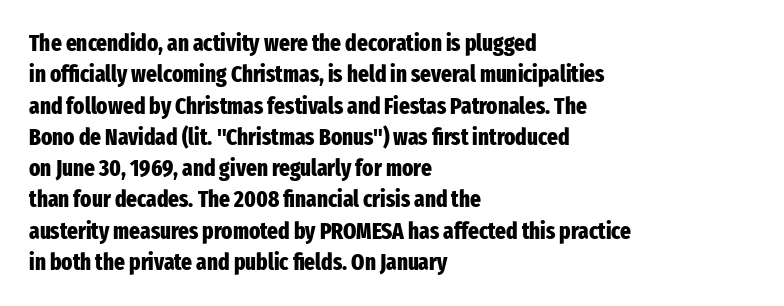
If you drew a line through each stem, it would be perfectly vertical. The face used here has the dense, thick strokes of a bold. All the whitespace from short lines collects on the right. Observe the ordinary spacing: letters are neighbours, not strangers. Rule under the text: the space is simply empty.
